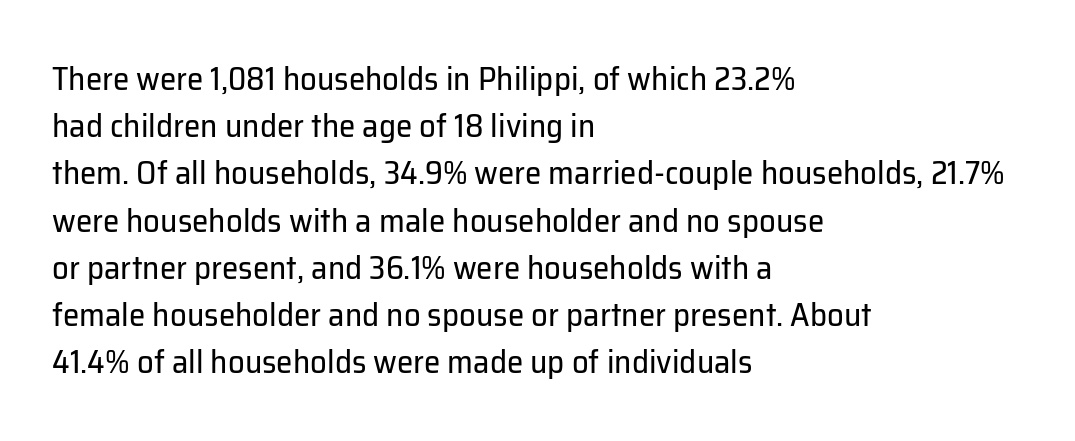
Q: Is the text bold? A: No.
Q: Is the text italic (slanted)? A: No, it is upright.
Q: Is the typeface a serif or a sans-serif typeface? A: Sans-serif.
Q: Is the text underlined? A: No.
Q: How is the paragraph aligned? A: Left-aligned.
Q: Is the spacing between letters normal or unusually wide? A: Normal.
Q: Is the spacing between lines tight, normal or loose? A: Normal.
Q: Width (condensed, normal, or wide)? A: Normal.
Q: Stroke contrast? A: Low.
Q: x-height? A: Medium.
Q: Monospaced? A: No.
